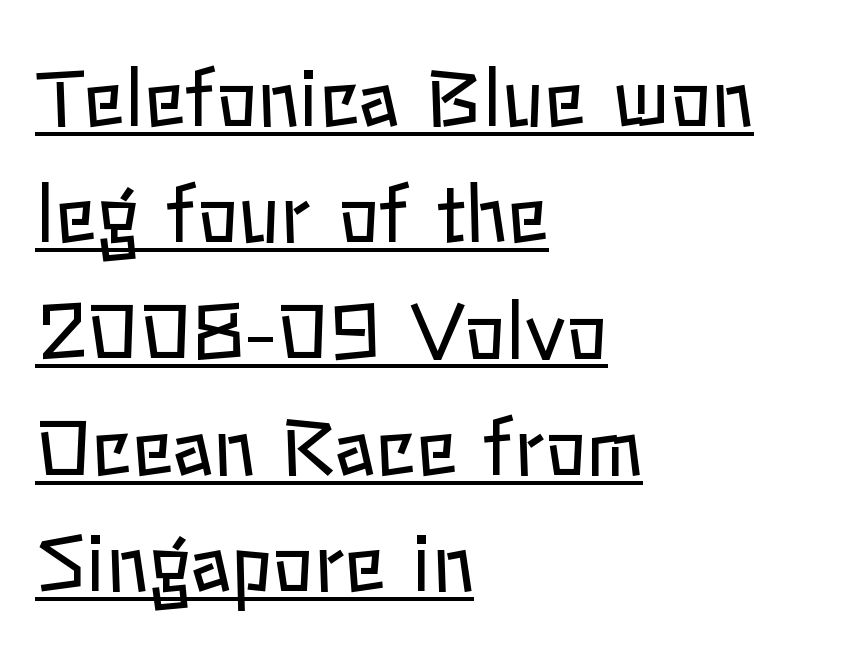
Successive baselines arrive at the customary interval. Is the type heavy? It reads as light-to-regular instead. The rendering keeps characters at their native spacing. If you drew a line through each stem, it would be perfectly vertical. The compositor pushed each line to the left boundary. Proportional: the letters do not fall into vertical columns.
